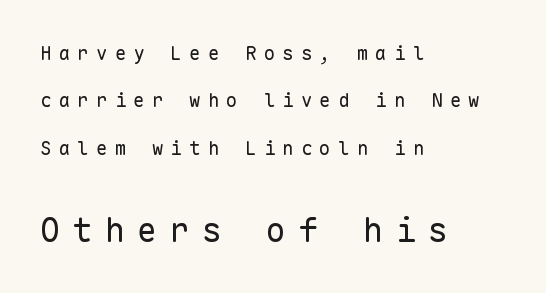
The image shows 33 px regular-weight sans-serif type, upright, monospaced; set left-aligned, loose line spacing (2.49x), unusually wide letter spacing (+0.38 em), not underlined; the second (bottom) block is 1.74x larger; low stroke contrast and a medium x-height.
